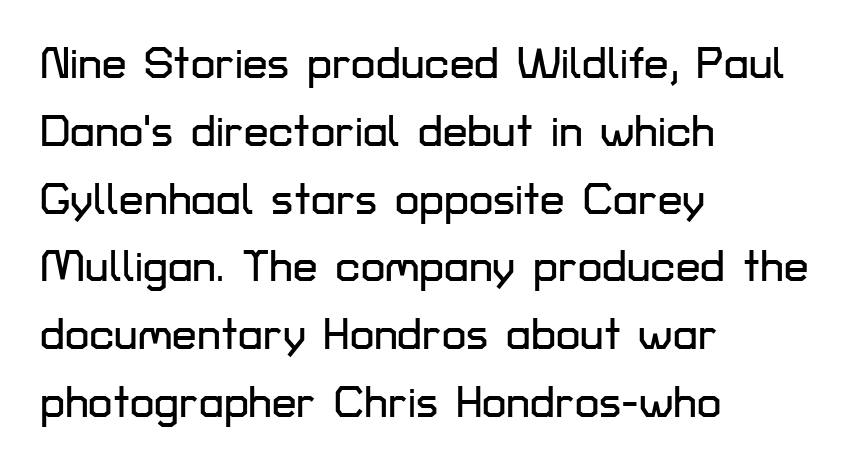
The image shows 44 px sans-serif type, upright; set left-aligned, normal line spacing (1.54x), normal letter spacing, not underlined; low stroke contrast and a medium x-height.
